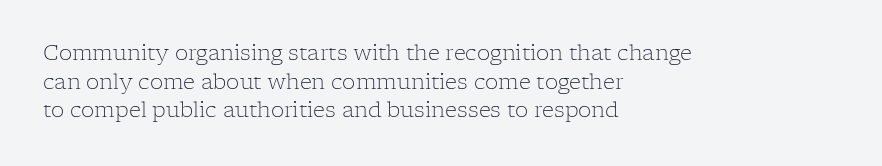
The image shows 21 px text type, upright; set left-aligned, normal line spacing (1.36x), normal letter spacing, not underlined.
